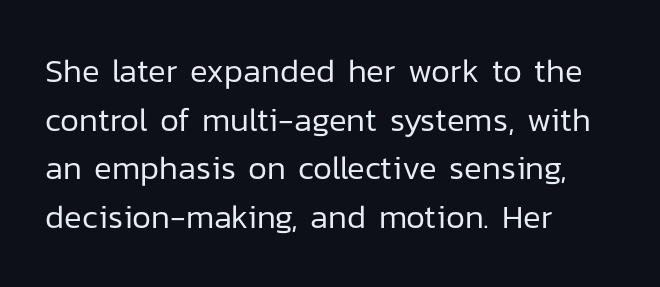
The image shows 33 px regular-weight sans-serif type, upright; set left-aligned, normal line spacing (1.47x), normal letter spacing, not underlined; low stroke contrast and a medium x-height.
